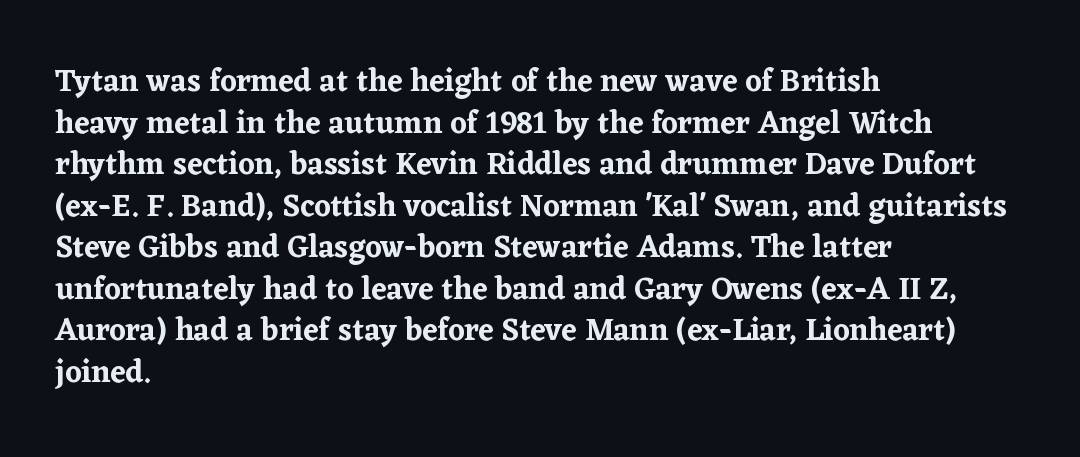
Q: Is the text italic (slanted)? A: No, it is upright.
Q: Is the typeface a serif or a sans-serif typeface? A: Serif.
Q: Is the text underlined? A: No.
Q: How is the paragraph aligned? A: Left-aligned.
Q: Is the spacing between letters normal or unusually wide? A: Normal.
Q: Is the spacing between lines tight, normal or loose? A: Normal.
Q: Width (condensed, normal, or wide)? A: Normal.
Q: Stroke contrast? A: Low.
Q: x-height? A: Medium.
Q: Monospaced? A: No.
